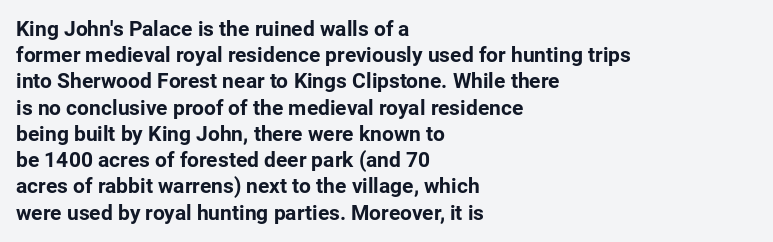
The image shows 21 px bold type, upright; set left-aligned, normal line spacing (1.25x), normal letter spacing, not underlined.
